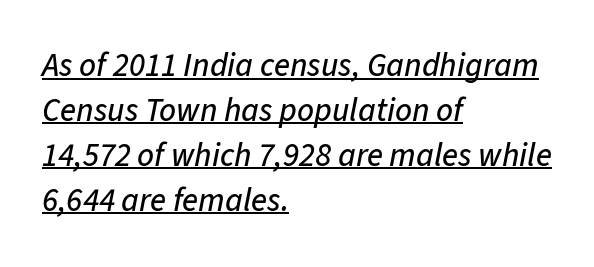
{"italic": "yes", "lean": "right", "slant_degrees": 11, "width": "normal", "stroke_contrast": "low", "x_height": "medium", "monospaced": "no", "underline": "yes", "align": "left", "line_spacing": "normal", "line_spacing_ratio": 1.36, "letter_spacing": "normal", "letter_spacing_em": 0.0, "glyph_px": 33}
